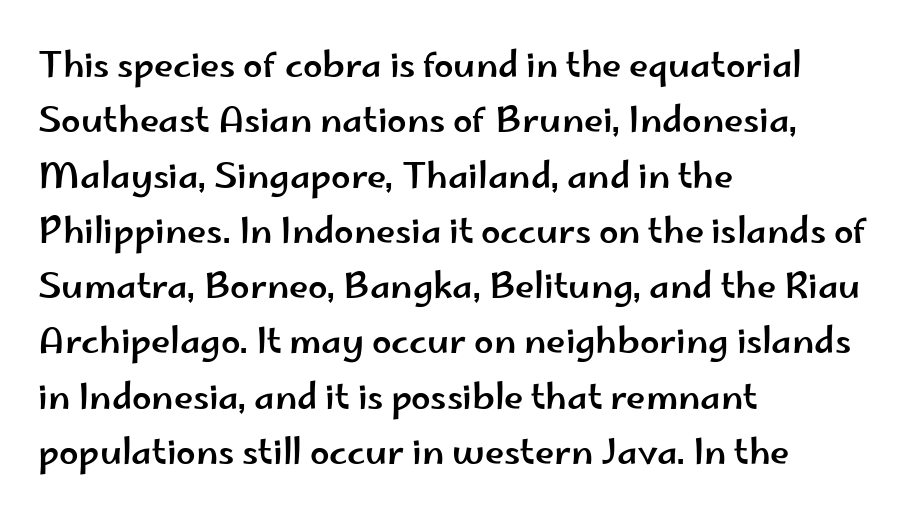
The image shows 35 px wide sans-serif type, upright; set left-aligned, normal line spacing (1.58x), normal letter spacing, not underlined; low stroke contrast and a small x-height.
